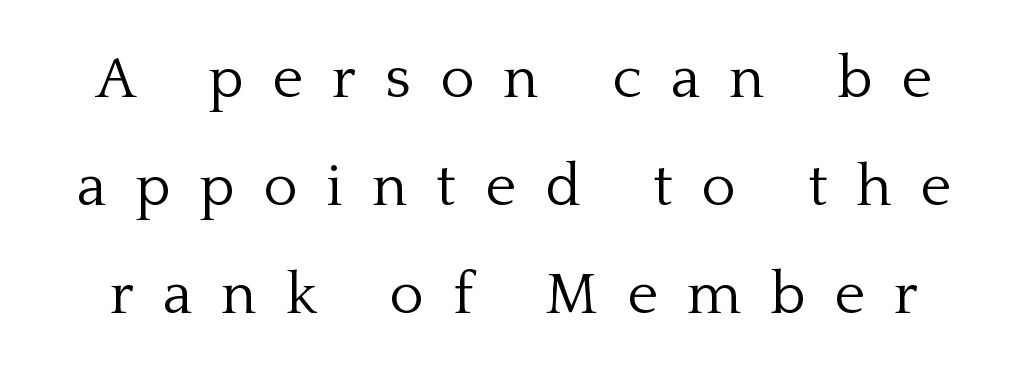
{"serif": "yes", "italic": "no", "bold": "no", "weight": "light", "width": "normal", "stroke_contrast": "low", "x_height": "medium", "monospaced": "no", "underline": "no", "line_spacing_ratio": 1.83, "letter_spacing": "wide", "letter_spacing_em": 0.49, "glyph_px": 59}
